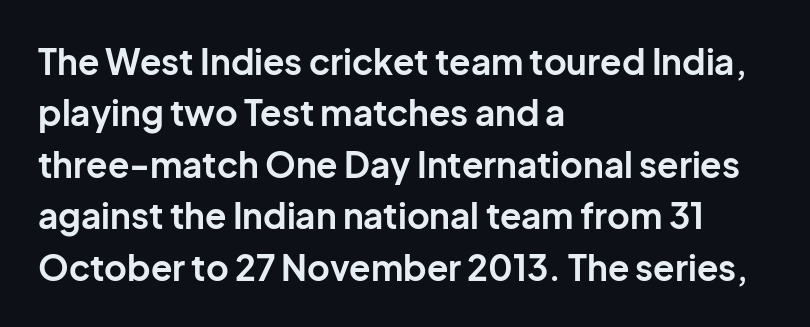
The image shows 35 px bold sans-serif type, upright; set left-aligned, normal line spacing (1.47x), normal letter spacing, not underlined; low stroke contrast and a medium x-height.
